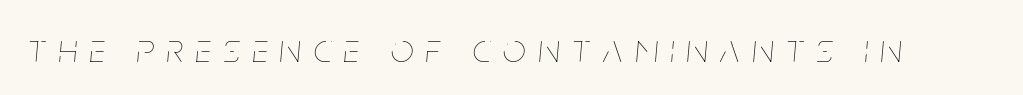
Plain, unruled lines of type. This sample has the flowing, uneven cadence of proportional lettering. Compared with a typical body face, this is equally light or lighter still. Short note: letters widely spaced.
